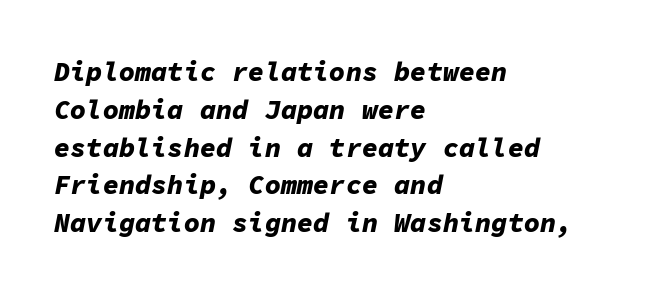
Strokes here are thick enough to call this a true bold. The horizontal fit of the characters is conventional and even. Alignment: flush left. Quick note: underline off. The lines sit at an ordinary, default distance from one another.
